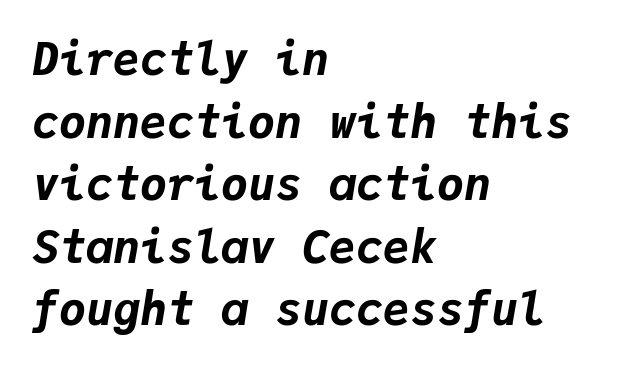
{"italic": "yes", "lean": "right", "slant_degrees": 9, "bold": "yes", "weight": "bold", "width": "normal", "stroke_contrast": "low", "x_height": "medium", "monospaced": "yes", "underline": "no", "align": "left", "line_spacing": "normal", "line_spacing_ratio": 1.39, "letter_spacing": "normal", "letter_spacing_em": 0.0, "glyph_px": 45}
